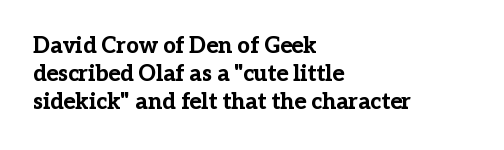
{"italic": "no", "bold": "yes", "underline": "no", "align": "left", "line_spacing": "normal", "line_spacing_ratio": 1.28, "letter_spacing": "normal", "letter_spacing_em": 0.0, "glyph_px": 22}
